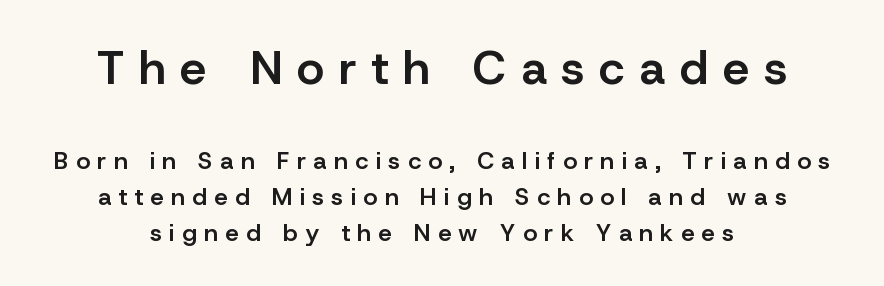
A bare baseline throughout the passage. There is plenty of visible air inserted between adjacent glyphs. Slightly chunky letters — semibold, I'd say, not full bold. These lines are centered, leaving both edges ragged. Look at the bottom of the vertical strokes: they stop flat, with no serifs. Does the lettering tilt? It doesn't — this is upright.
